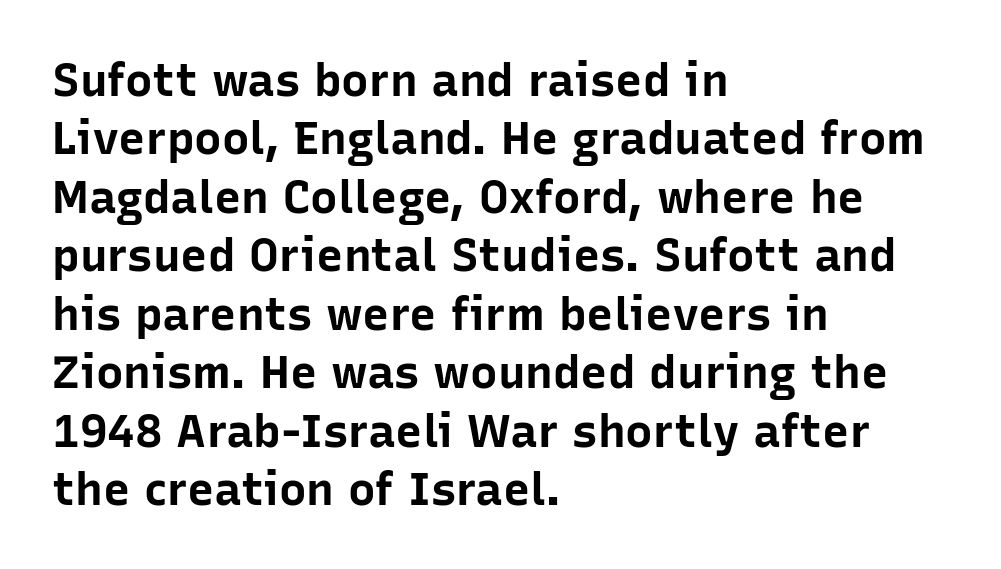
The image shows 46 px bold sans-serif type, upright; set left-aligned, normal line spacing (1.27x), normal letter spacing, not underlined; low stroke contrast and a medium x-height.
